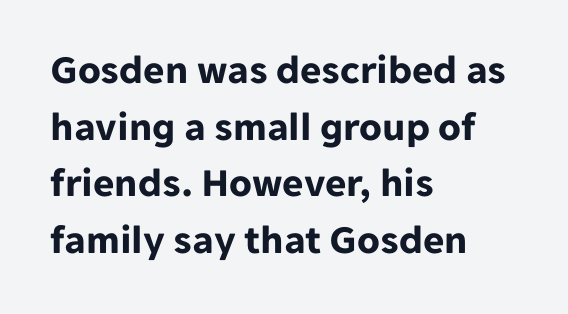
The image shows 41 px bold sans-serif type, upright; set left-aligned, normal line spacing (1.38x), normal letter spacing, not underlined; low stroke contrast and a medium x-height.
